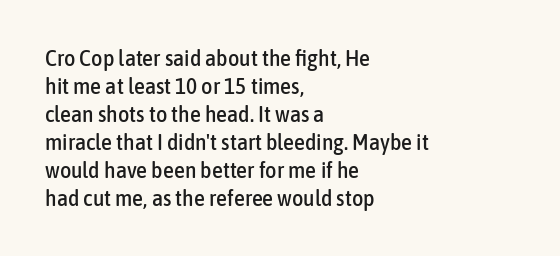
Q: Is the text italic (slanted)? A: No, it is upright.
Q: Is the text underlined? A: No.
Q: How is the paragraph aligned? A: Left-aligned.
Q: Is the spacing between letters normal or unusually wide? A: Normal.
Q: Is the spacing between lines tight, normal or loose? A: Normal.
